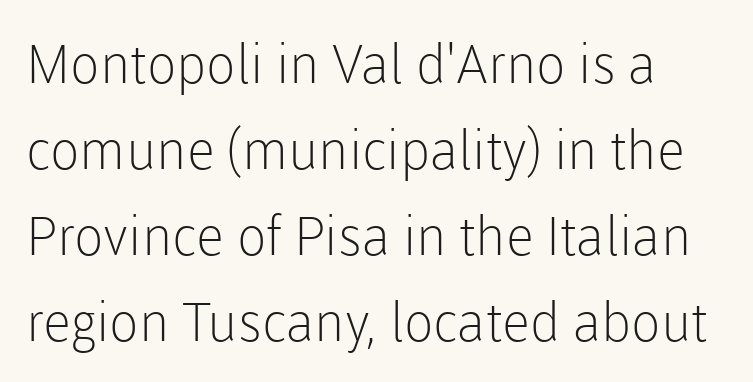
The image shows 54 px light sans-serif type, upright; set left-aligned, normal line spacing (1.59x), normal letter spacing, not underlined; low stroke contrast and a medium x-height.
